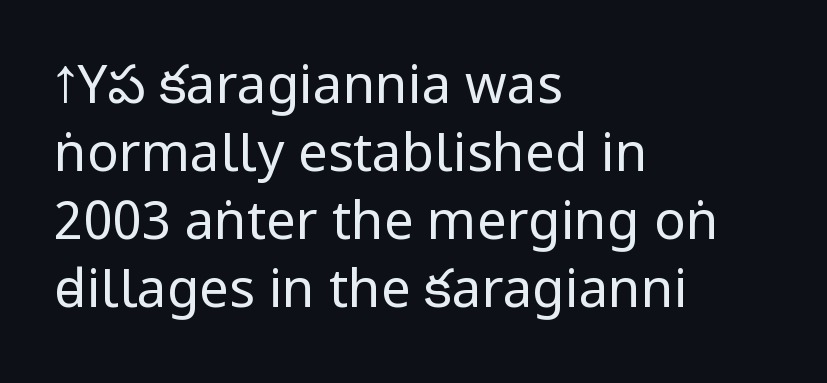
Q: Is the text bold? A: No.
Q: Is the text italic (slanted)? A: No, it is upright.
Q: Is the typeface a serif or a sans-serif typeface? A: Sans-serif.
Q: Is the text underlined? A: No.
Q: How is the paragraph aligned? A: Left-aligned.
Q: Is the spacing between letters normal or unusually wide? A: Normal.
Q: Is the spacing between lines tight, normal or loose? A: Normal.
Q: Width (condensed, normal, or wide)? A: Condensed.
Q: Stroke contrast? A: Low.
Q: x-height? A: Large.
Q: Monospaced? A: No.
